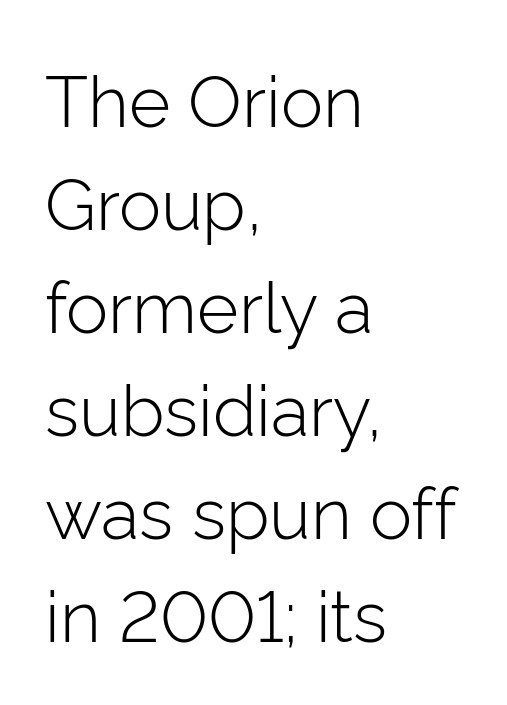
{"serif": "no", "italic": "no", "bold": "no", "weight": "light", "width": "normal", "stroke_contrast": "low", "x_height": "medium", "monospaced": "no", "underline": "no", "align": "left", "line_spacing": "normal", "line_spacing_ratio": 1.45, "letter_spacing": "normal", "letter_spacing_em": 0.0, "glyph_px": 71}
